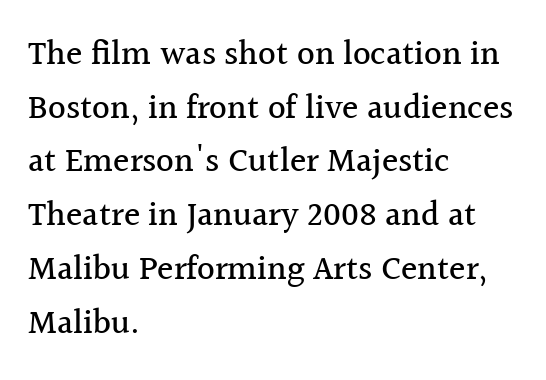
{"serif": "yes", "italic": "no", "width": "normal", "x_height": "medium", "monospaced": "no", "underline": "no", "align": "left", "line_spacing": "normal", "line_spacing_ratio": 1.58, "letter_spacing": "normal", "letter_spacing_em": 0.0, "glyph_px": 34}
